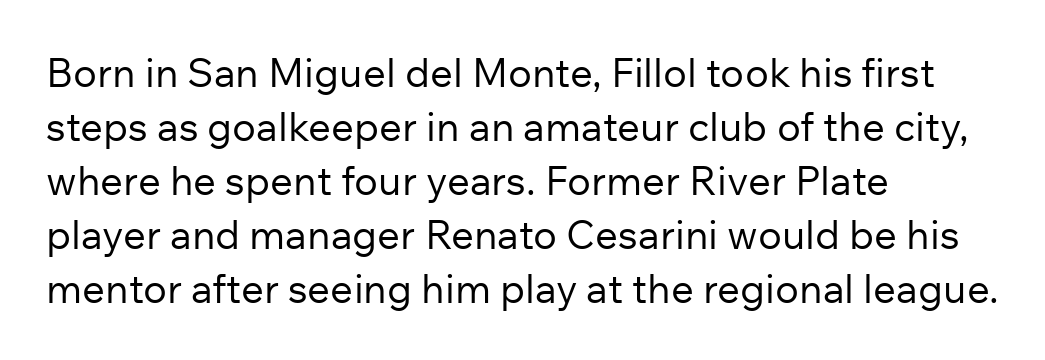
Each word holds together tightly as a unit, with standard inter-letter gaps. The rendering uses natural spacing where letterforms have individual widths. No chunkiness to these letters — they're not bold. This sample is left-justified, so line endings fall wherever the words run out.
